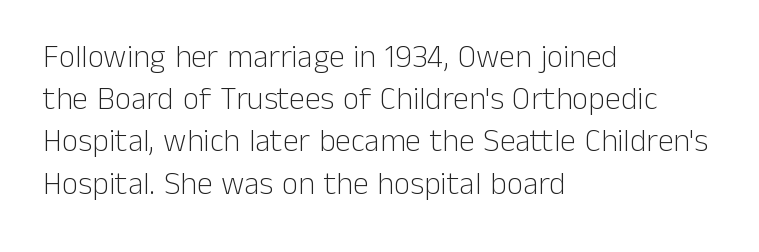
The image shows 32 px light sans-serif type, upright; set left-aligned, normal line spacing (1.32x), normal letter spacing, not underlined; low stroke contrast and a medium x-height.
